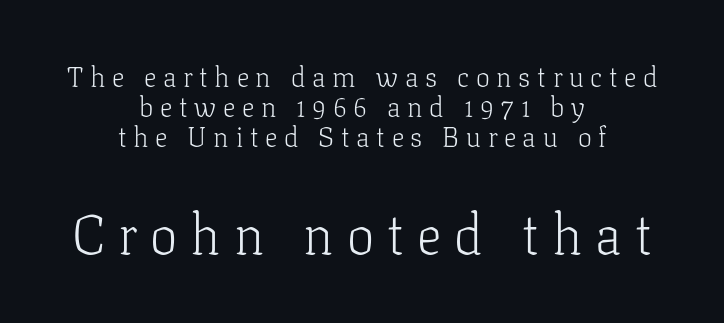
Q: Is the text bold? A: No.
Q: Is the text italic (slanted)? A: No, it is upright.
Q: Is the typeface a serif or a sans-serif typeface? A: Serif.
Q: Is the text underlined? A: No.
Q: How is the paragraph aligned? A: Centered.
Q: Is the spacing between letters normal or unusually wide? A: Unusually wide.
Q: Is the spacing between lines tight, normal or loose? A: Tight.
Q: Which block of text is set in a larger size, the first (top) or the second (bottom)? A: The second (bottom) one.
Q: Width (condensed, normal, or wide)? A: Normal.
Q: Stroke contrast? A: Low.
Q: x-height? A: Medium.
Q: Monospaced? A: No.
